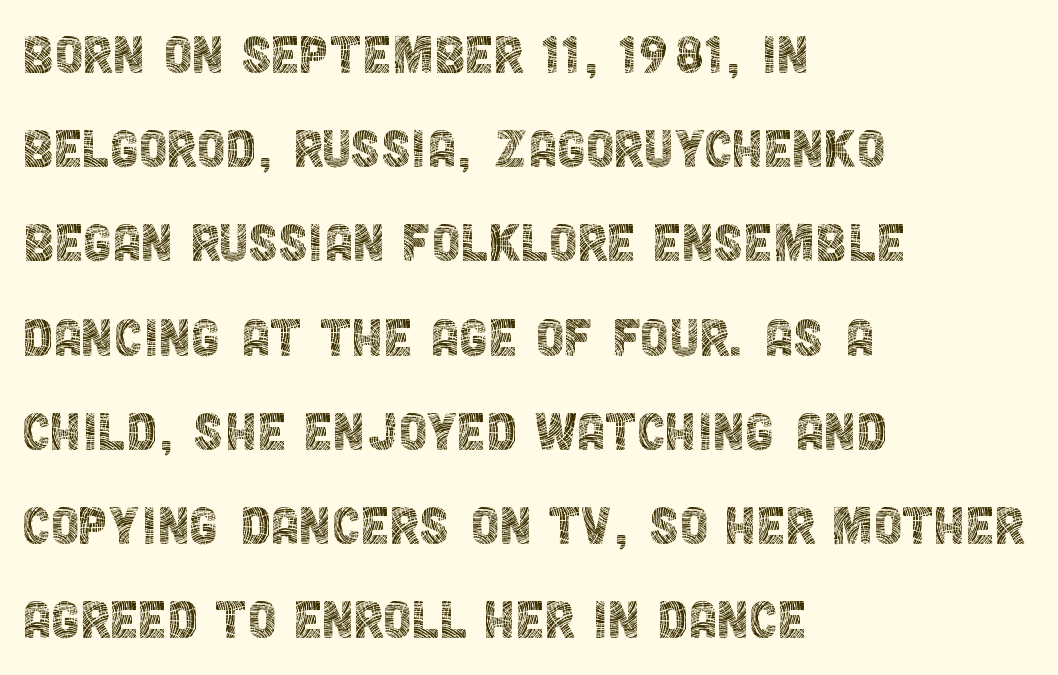
{"serif": "no", "italic": "no", "bold": "no", "weight": "thin", "width": "condensed", "x_height": "large", "monospaced": "no", "underline": "no", "align": "left", "line_spacing": "normal", "line_spacing_ratio": 1.45, "letter_spacing": "normal", "letter_spacing_em": 0.0, "glyph_px": 65}
